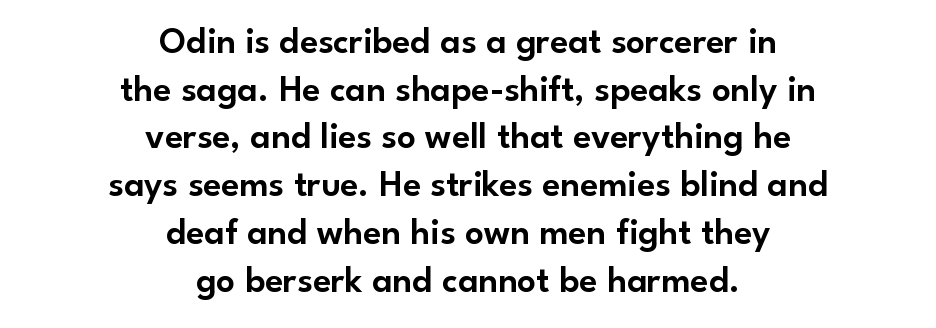
The image shows 37 px sans-serif type, upright; set centered, normal line spacing (1.29x), normal letter spacing, not underlined; low stroke contrast and a small x-height.
